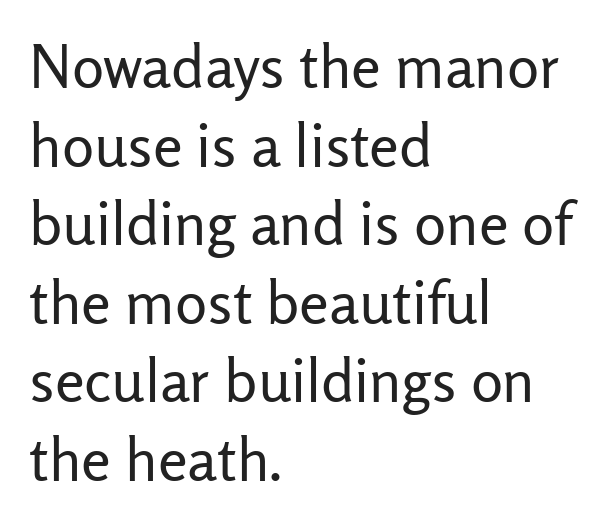
The image shows 60 px regular-weight sans-serif type, upright; set left-aligned, normal line spacing (1.31x), normal letter spacing, not underlined; low stroke contrast and a medium x-height.
